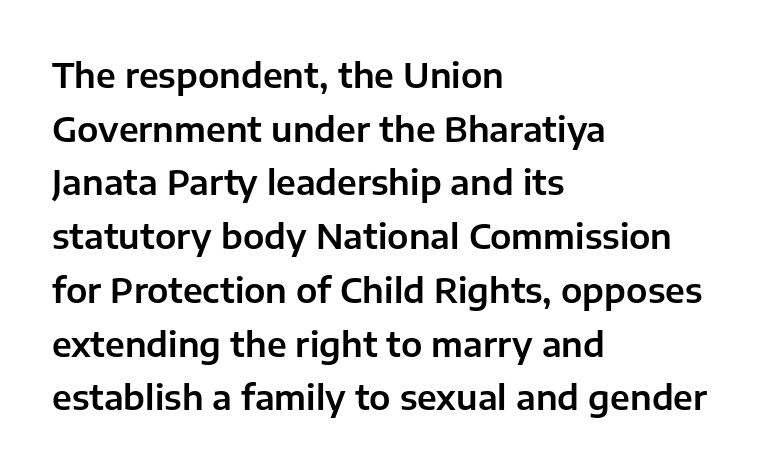
{"serif": "no", "italic": "no", "width": "normal", "stroke_contrast": "low", "x_height": "medium", "monospaced": "no", "underline": "no", "align": "left", "line_spacing": "normal", "line_spacing_ratio": 1.58, "letter_spacing": "normal", "letter_spacing_em": 0.0, "glyph_px": 34}
